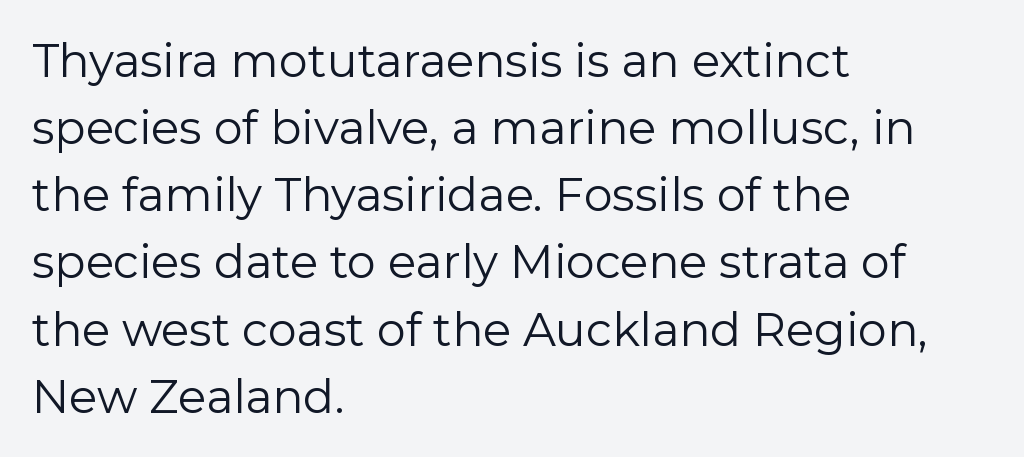
The image shows 46 px regular-weight sans-serif type, upright; set left-aligned, normal line spacing (1.46x), normal letter spacing, not underlined; low stroke contrast and a medium x-height.
